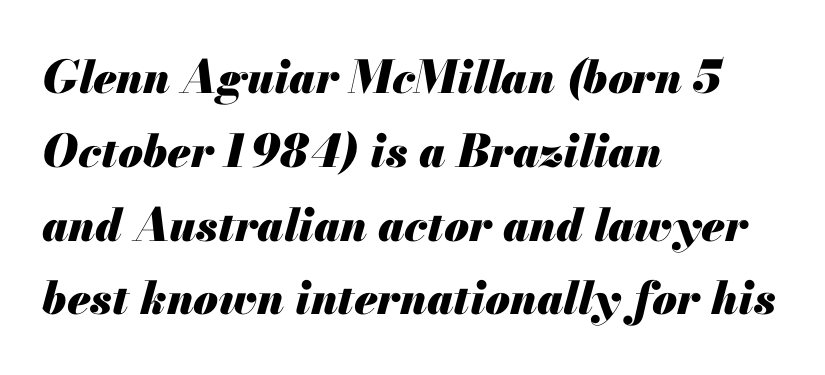
The image shows 45 px heavy type, italic (leaning right); set left-aligned, normal line spacing (1.64x), normal letter spacing, not underlined; medium stroke contrast and a small x-height.
